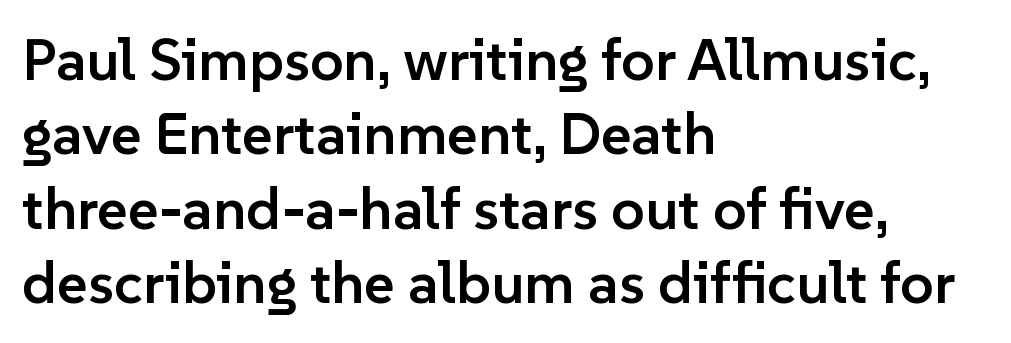
Q: Is the text bold? A: Semi-bold.
Q: Is the text italic (slanted)? A: No, it is upright.
Q: Is the typeface a serif or a sans-serif typeface? A: Sans-serif.
Q: Is the text underlined? A: No.
Q: How is the paragraph aligned? A: Left-aligned.
Q: Is the spacing between letters normal or unusually wide? A: Normal.
Q: Is the spacing between lines tight, normal or loose? A: Normal.
Q: Width (condensed, normal, or wide)? A: Normal.
Q: Stroke contrast? A: Low.
Q: x-height? A: Medium.
Q: Monospaced? A: No.
